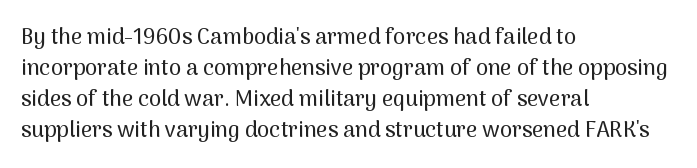
Q: Is the text italic (slanted)? A: No, it is upright.
Q: Is the text underlined? A: No.
Q: How is the paragraph aligned? A: Left-aligned.
Q: Is the spacing between letters normal or unusually wide? A: Normal.
Q: Is the spacing between lines tight, normal or loose? A: Normal.
